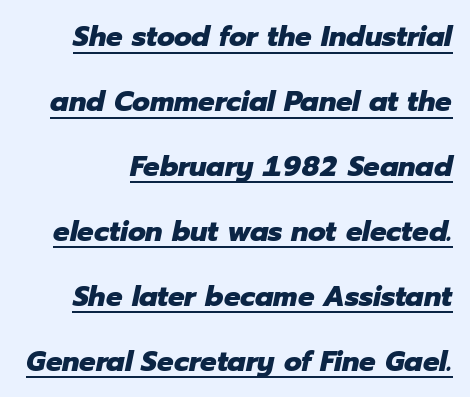
This sample has the flowing, uneven cadence of proportional lettering. The rendering keeps characters at their native spacing. A great deal of white space separates one row of letters from the next. Underline: present.
